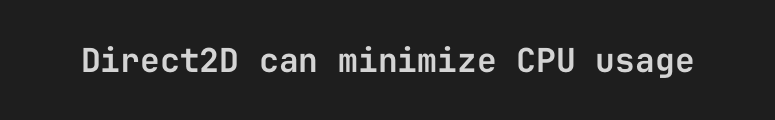
{"serif": "no", "italic": "no", "width": "normal", "stroke_contrast": "low", "x_height": "medium", "monospaced": "yes", "underline": "no", "letter_spacing": "normal", "letter_spacing_em": 0.0, "glyph_px": 33}
